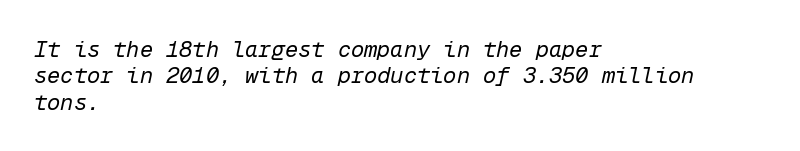
{"italic": "yes", "lean": "right", "slant_degrees": 12, "bold": "no", "underline": "no", "align": "left", "line_spacing_ratio": 1.2, "letter_spacing": "normal", "letter_spacing_em": 0.0, "glyph_px": 22}
